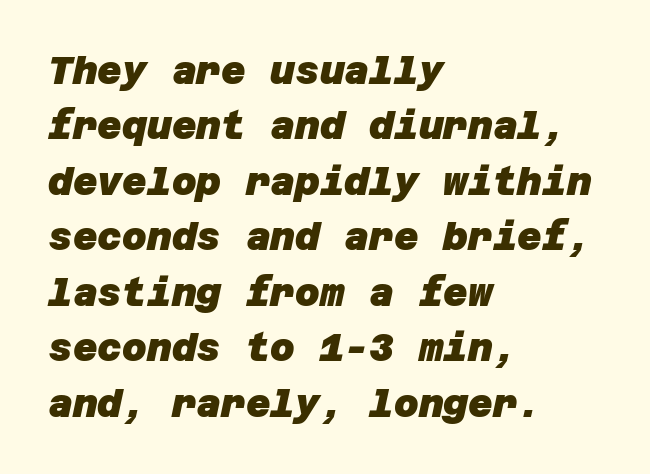
The image shows 38 px heavy sans-serif type; set left-aligned, normal line spacing (1.46x), normal letter spacing, not underlined; low stroke contrast and a large x-height.
